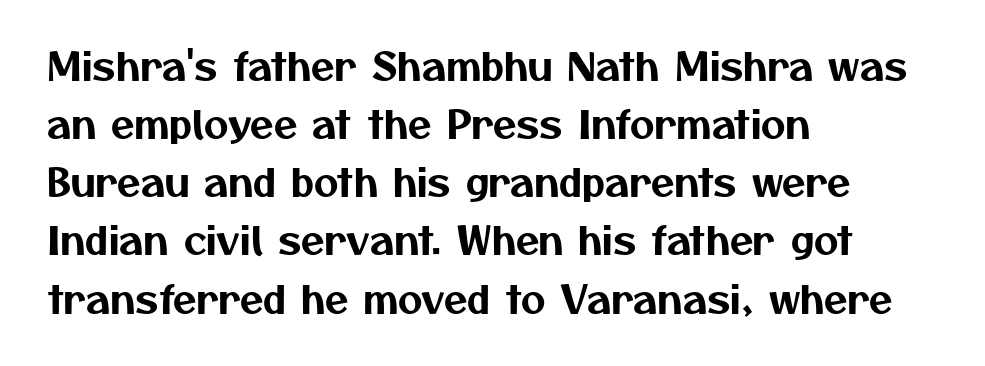
Q: Is the typeface a serif or a sans-serif typeface? A: Sans-serif.
Q: Is the text underlined? A: No.
Q: How is the paragraph aligned? A: Left-aligned.
Q: Is the spacing between letters normal or unusually wide? A: Normal.
Q: Is the spacing between lines tight, normal or loose? A: Normal.
Q: Width (condensed, normal, or wide)? A: Normal.
Q: Stroke contrast? A: Medium.
Q: x-height? A: Medium.
Q: Monospaced? A: No.
